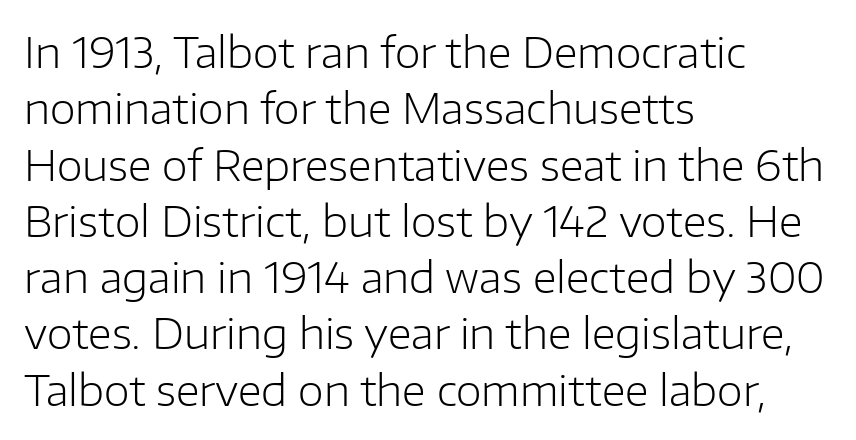
If you drew a line through each stem, it would be perfectly vertical. Does the copy run flush right? No — it runs flush left. Character widths vary here, with narrow letters taking less room than wide ones. Summary of vertical rhythm: regular, with standard interline spacing. The letters carry no serifs — their stems end cleanly without finishing strokes.
